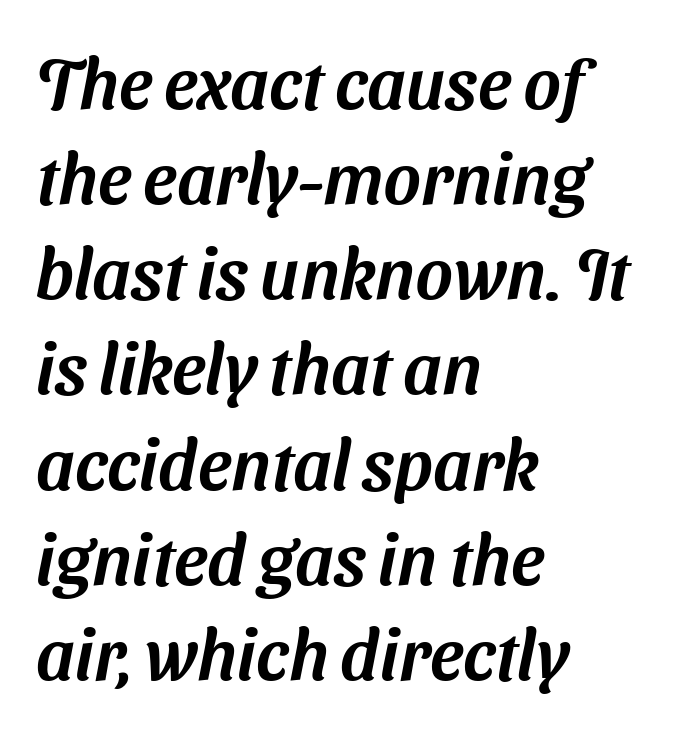
Unlike a traditional serif, this face leaves its strokes unadorned. Do the characters align in a grid? No, the font is proportional. The lines sit at an ordinary, default distance from one another. Words float on clear page, feet unadorned.
